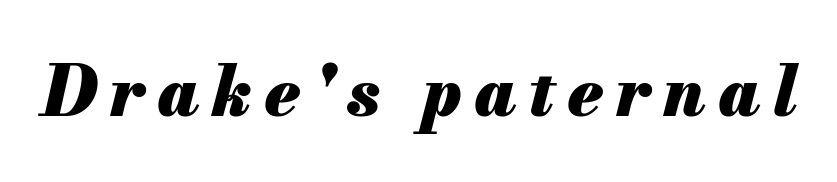
Q: Is the text bold? A: Yes.
Q: Is the text italic (slanted)? A: Yes, it leans right by about 13 degrees.
Q: Is the text underlined? A: No.
Q: Width (condensed, normal, or wide)? A: Normal.
Q: Stroke contrast? A: Medium.
Q: x-height? A: Small.
Q: Monospaced? A: No.
